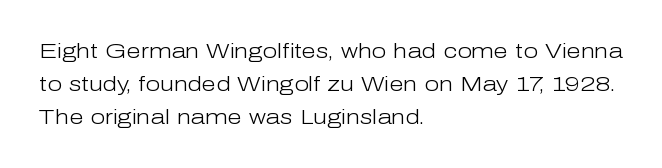
Upright lettering throughout. The rows are spaced the way most documents space them. These lines stack with their left ends in a neat column. The space beneath each line is pristine and unruled. This sample uses plain, unmodified letter spacing. Stem width sits at or under what a default text font uses.
